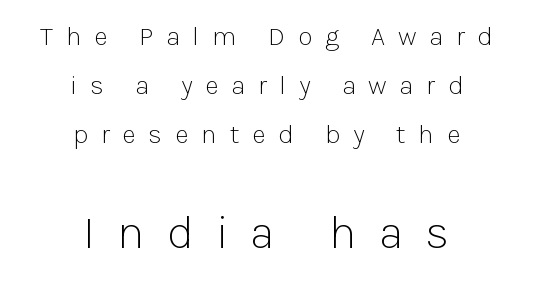
The text was rendered using a sans face with plain stroke endings. The setting favours the middle, as headings and verse often do. The specimen reads as upright at a glance. Look at the glyph heights: the lower group is clearly the bigger setting. The letterforms stand isolated, each surrounded by extra space.
